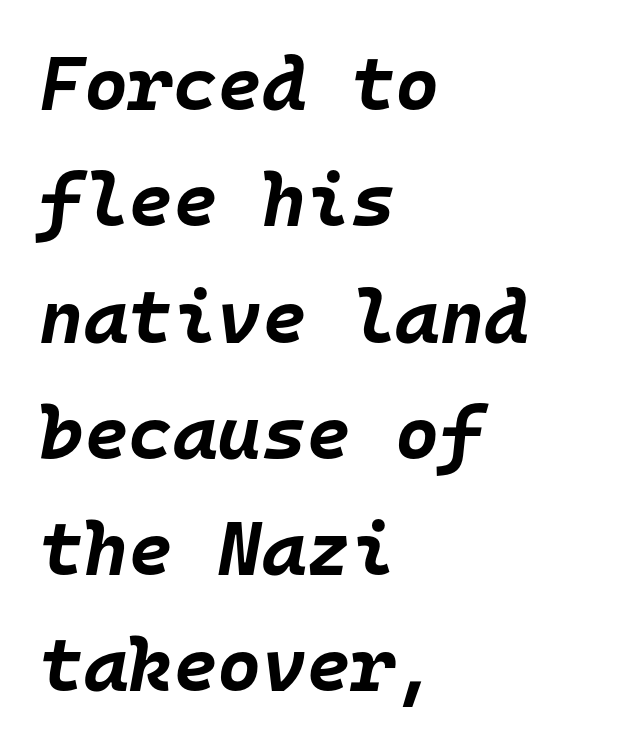
The image shows 76 px bold type, italic (leaning right), monospaced; set left-aligned, normal line spacing (1.53x), normal letter spacing, not underlined; low stroke contrast and a large x-height.
